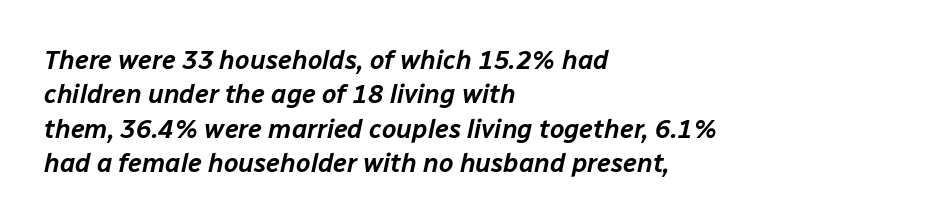
Q: Is the text italic (slanted)? A: Yes, it leans right by about 12 degrees.
Q: Is the text underlined? A: No.
Q: How is the paragraph aligned? A: Left-aligned.
Q: Is the spacing between letters normal or unusually wide? A: Normal.
Q: Is the spacing between lines tight, normal or loose? A: Normal.
